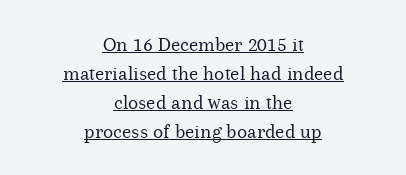
Q: Is the text bold? A: No.
Q: Is the text italic (slanted)? A: No, it is upright.
Q: Is the text underlined? A: Yes.
Q: How is the paragraph aligned? A: Centered.
Q: Is the spacing between letters normal or unusually wide? A: Normal.
Q: Is the spacing between lines tight, normal or loose? A: Normal.
